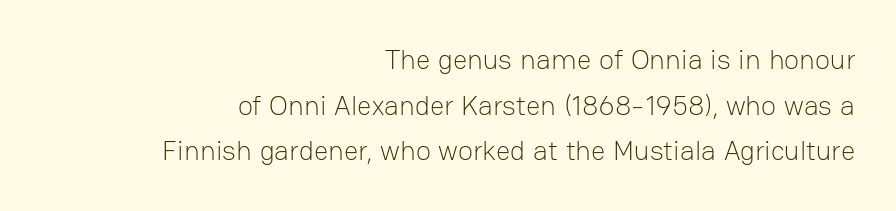
{"serif": "no", "italic": "no", "bold": "no", "weight": "light", "width": "normal", "stroke_contrast": "low", "x_height": "medium", "monospaced": "no", "underline": "no", "align": "right", "line_spacing": "normal", "line_spacing_ratio": 1.63, "letter_spacing": "normal", "letter_spacing_em": 0.0, "glyph_px": 28}
